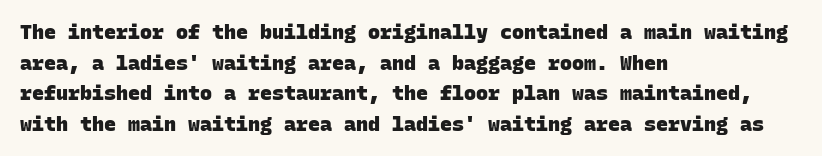
{"bold": "yes", "underline": "no", "align": "left", "line_spacing": "normal", "line_spacing_ratio": 1.53, "letter_spacing": "normal", "letter_spacing_em": 0.0, "glyph_px": 20}
